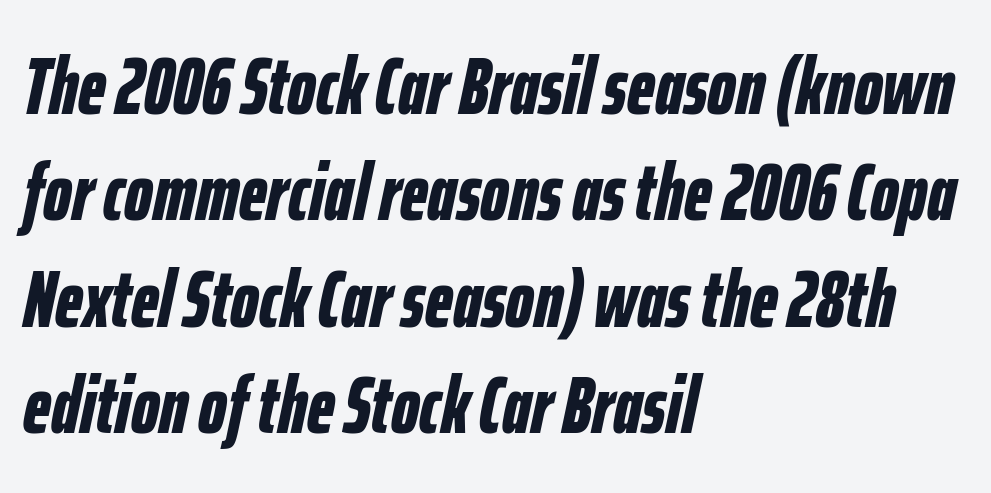
Looks like regular typesetting: each glyph gets only the width it needs. This sample keeps an unexceptional amount of space between lines. Slanted lettering throughout. Look at the tracking — it's just the regular setting, nothing added. If you drew a ruler down the left edge, every line would touch it.
